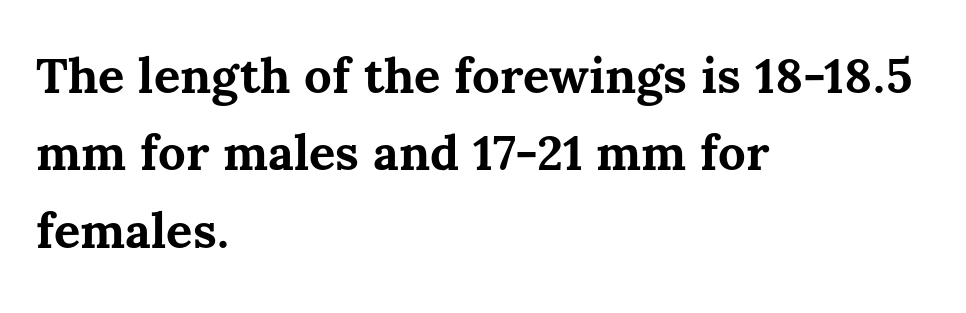
Q: Is the text bold? A: Yes.
Q: Is the text italic (slanted)? A: No, it is upright.
Q: Is the text underlined? A: No.
Q: How is the paragraph aligned? A: Left-aligned.
Q: Is the spacing between letters normal or unusually wide? A: Normal.
Q: Is the spacing between lines tight, normal or loose? A: Normal.
Q: Width (condensed, normal, or wide)? A: Normal.
Q: Stroke contrast? A: Medium.
Q: x-height? A: Medium.
Q: Monospaced? A: No.
